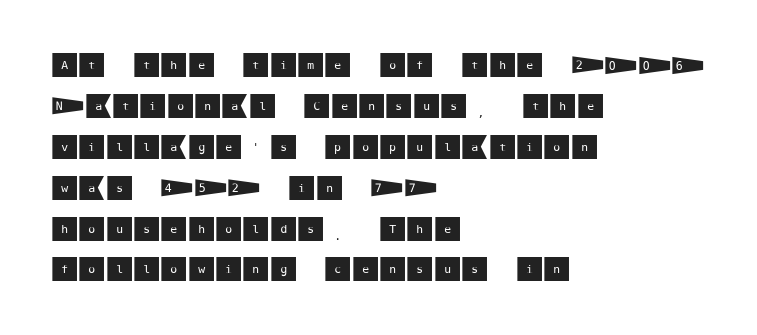
Q: Is the text italic (slanted)? A: No, it is upright.
Q: Is the typeface a serif or a sans-serif typeface? A: Sans-serif.
Q: Is the text underlined? A: No.
Q: How is the paragraph aligned? A: Left-aligned.
Q: Is the spacing between letters normal or unusually wide? A: Normal.
Q: Is the spacing between lines tight, normal or loose? A: Normal.
Q: Width (condensed, normal, or wide)? A: Normal.
Q: Stroke contrast? A: Medium.
Q: x-height? A: Large.
